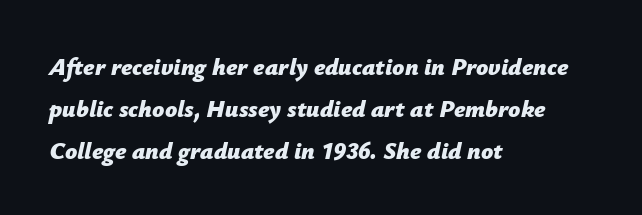
{"italic": "yes", "lean": "right", "slant_degrees": 12, "bold": "yes", "underline": "no", "align": "left", "line_spacing_ratio": 1.74, "letter_spacing": "normal", "letter_spacing_em": 0.0, "glyph_px": 24}
